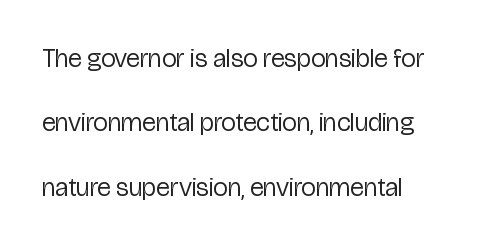
The image shows 26 px text type, upright; set left-aligned, loose line spacing (2.48x), normal letter spacing, not underlined.
